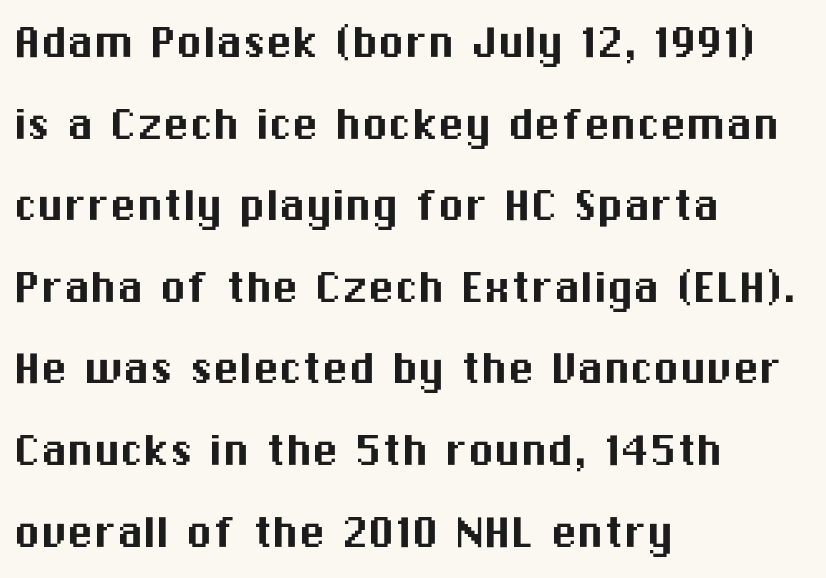
The image shows 53 px sans-serif type, upright; set left-aligned, normal line spacing (1.54x), normal letter spacing, not underlined; medium stroke contrast and a medium x-height.
